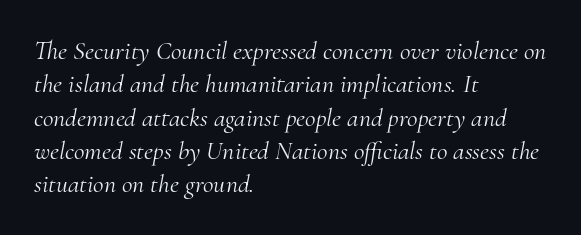
Decoration check: the copy has no underline. Regular leading. Leftover space on each line is placed entirely after the last word. Standard letterfit; no display-style spreading of the glyphs. The axis of the letterforms is tilted away from vertical.
